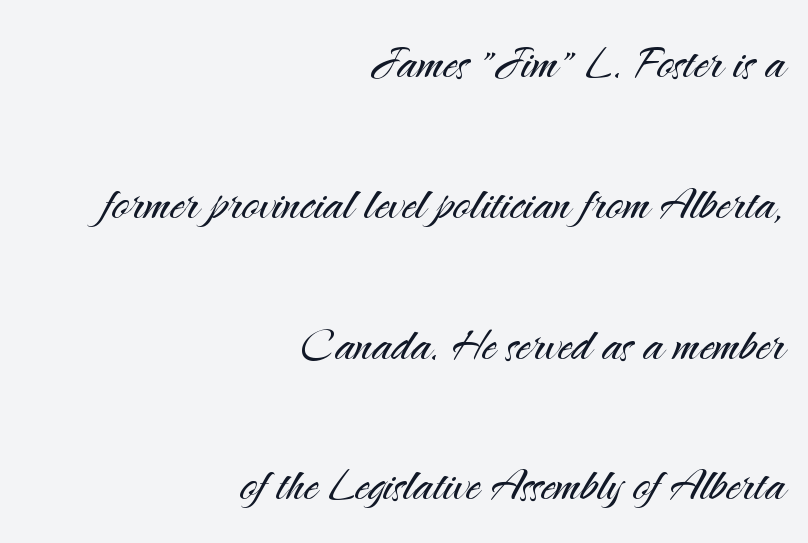
Q: Is the text bold? A: No.
Q: Is the text italic (slanted)? A: Yes.
Q: Is the typeface a serif or a sans-serif typeface? A: Sans-serif.
Q: Is the text underlined? A: No.
Q: How is the paragraph aligned? A: Right-aligned.
Q: Is the spacing between letters normal or unusually wide? A: Normal.
Q: Is the spacing between lines tight, normal or loose? A: Loose.
Q: Width (condensed, normal, or wide)? A: Normal.
Q: Stroke contrast? A: Medium.
Q: x-height? A: Small.
Q: Monospaced? A: No.
